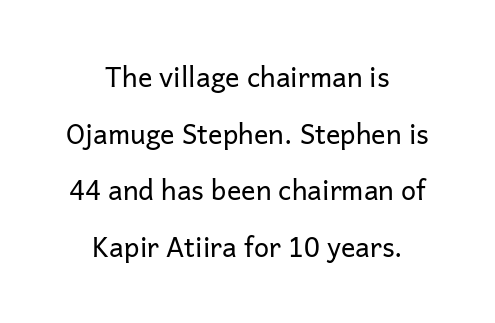
Q: Is the text bold? A: No.
Q: Is the text italic (slanted)? A: No, it is upright.
Q: Is the text underlined? A: No.
Q: How is the paragraph aligned? A: Centered.
Q: Is the spacing between letters normal or unusually wide? A: Normal.
Q: Is the spacing between lines tight, normal or loose? A: Loose.
